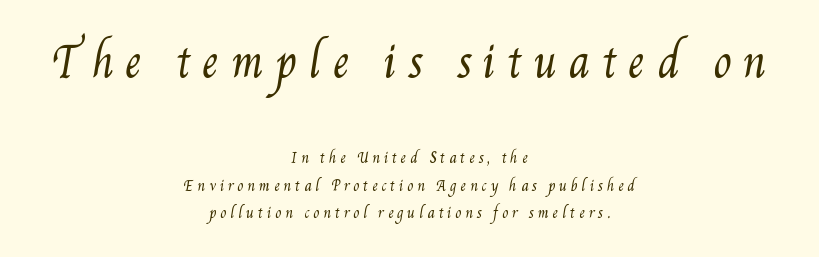
The image shows 42 px regular-weight, condensed type; set centered, loose line spacing (1.97x), unusually wide letter spacing (+0.27 em), not underlined; the first (top) block is 3.0x larger; medium stroke contrast and a small x-height.
